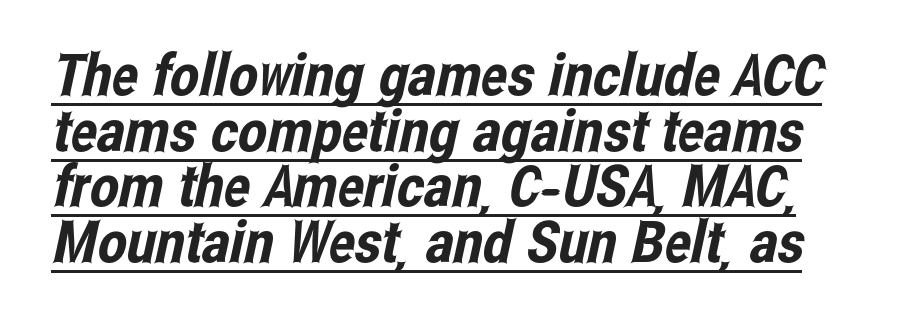
Words appear dense and cohesive because spacing is normal. Notice how a bar underscores the lettering throughout. Interline gaps are noticeably narrow in this sample. Type style note: lacks serifs. The letters advance in unequal steps, a hallmark of proportional type.
